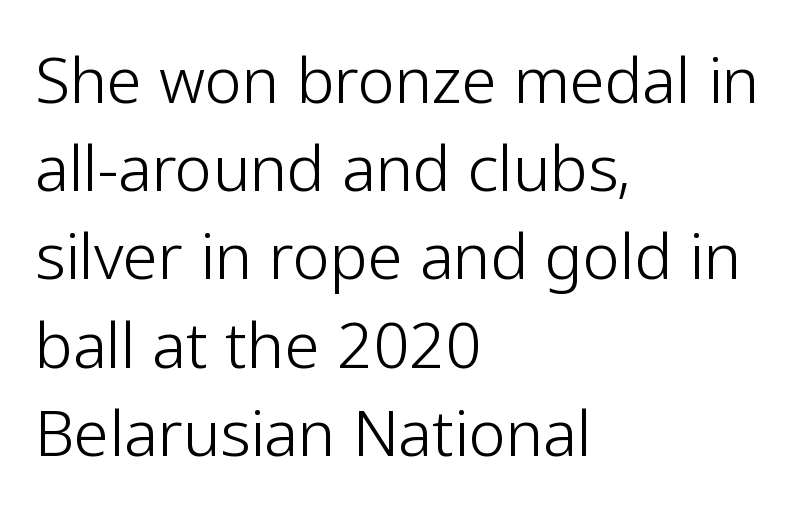
Q: Is the text bold? A: No.
Q: Is the text italic (slanted)? A: No, it is upright.
Q: Is the typeface a serif or a sans-serif typeface? A: Sans-serif.
Q: Is the text underlined? A: No.
Q: How is the paragraph aligned? A: Left-aligned.
Q: Is the spacing between letters normal or unusually wide? A: Normal.
Q: Is the spacing between lines tight, normal or loose? A: Normal.
Q: Width (condensed, normal, or wide)? A: Normal.
Q: Stroke contrast? A: Low.
Q: x-height? A: Medium.
Q: Monospaced? A: No.
